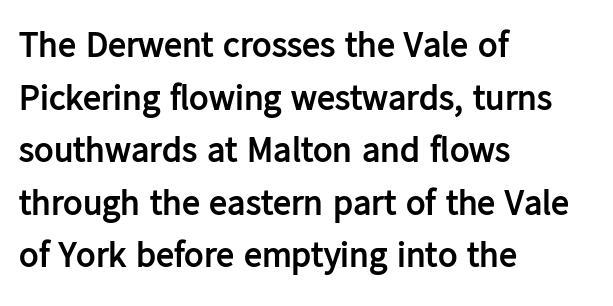
How are the letters spaced? Ordinarily, with no added tracking. Normally led — the rows are evenly, conventionally spaced. In terms of posture, this sample is upright. Unmarked baselines from the first word to the last. These words are printed bold, with thick strokes throughout. Check where the strokes stop: nothing finishes them off — pure sans.
